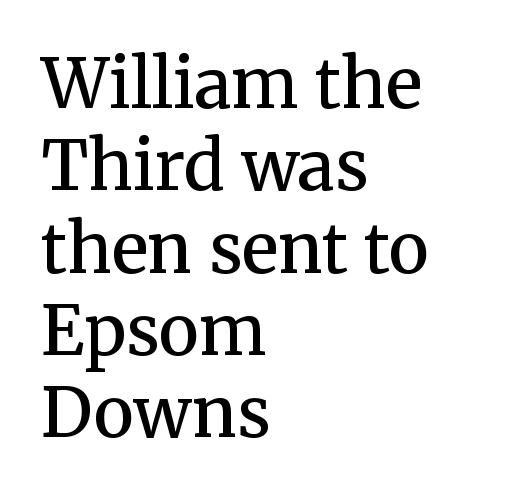
Q: Is the text bold? A: Semi-bold.
Q: Is the text italic (slanted)? A: No, it is upright.
Q: Is the typeface a serif or a sans-serif typeface? A: Serif.
Q: Is the text underlined? A: No.
Q: How is the paragraph aligned? A: Left-aligned.
Q: Is the spacing between letters normal or unusually wide? A: Normal.
Q: Width (condensed, normal, or wide)? A: Normal.
Q: Stroke contrast? A: Medium.
Q: x-height? A: Medium.
Q: Monospaced? A: No.
